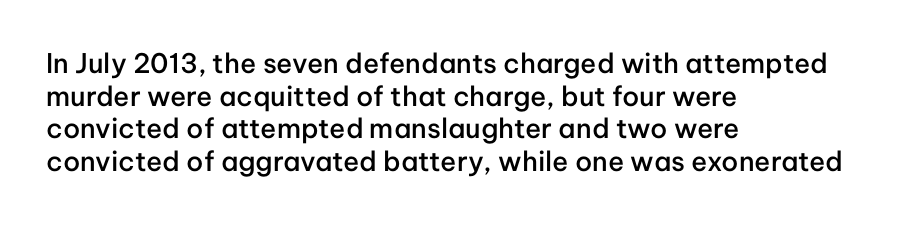
Q: Is the text bold? A: Semi-bold.
Q: Is the text italic (slanted)? A: No, it is upright.
Q: Is the text underlined? A: No.
Q: How is the paragraph aligned? A: Left-aligned.
Q: Is the spacing between letters normal or unusually wide? A: Normal.
